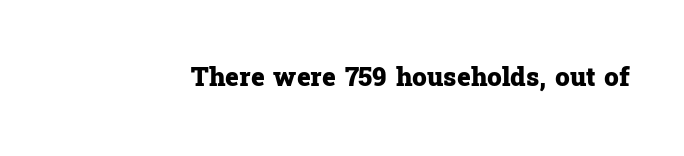
The image shows 26 px bold type, upright; set normal letter spacing, not underlined.
